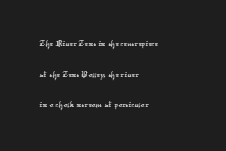
{"underline": "no", "align": "left", "line_spacing": "normal", "line_spacing_ratio": 1.53, "letter_spacing": "normal", "letter_spacing_em": 0.0, "glyph_px": 20}
